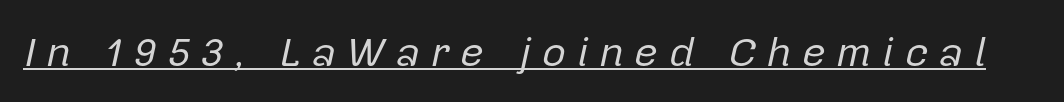
{"italic": "yes", "lean": "right", "slant_degrees": 12, "bold": "no", "weight": "regular", "width": "normal", "stroke_contrast": "low", "x_height": "medium", "monospaced": "no", "underline": "yes", "letter_spacing": "wide", "letter_spacing_em": 0.25, "glyph_px": 42}
